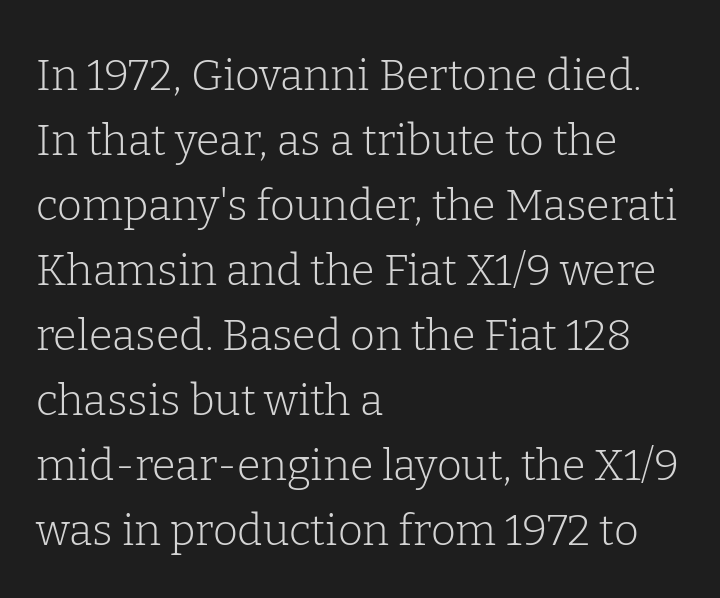
The image shows 43 px light serif type, upright; set left-aligned, normal line spacing (1.51x), normal letter spacing, not underlined; low stroke contrast and a medium x-height.
